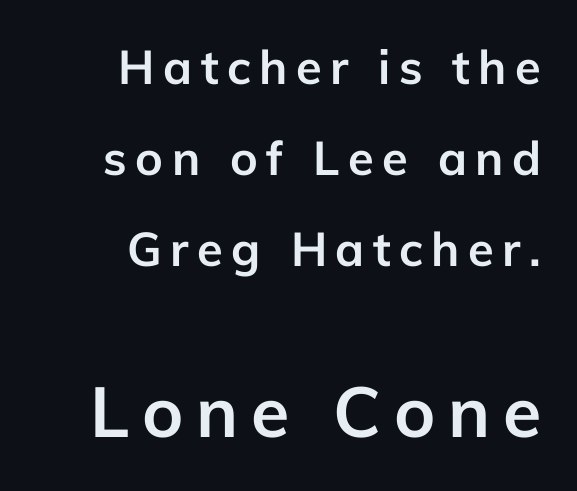
The image shows 70 px semibold sans-serif type, upright; set right-aligned, loose line spacing (1.94x), not underlined; the second (bottom) block is 1.49x larger; low stroke contrast and a medium x-height.
